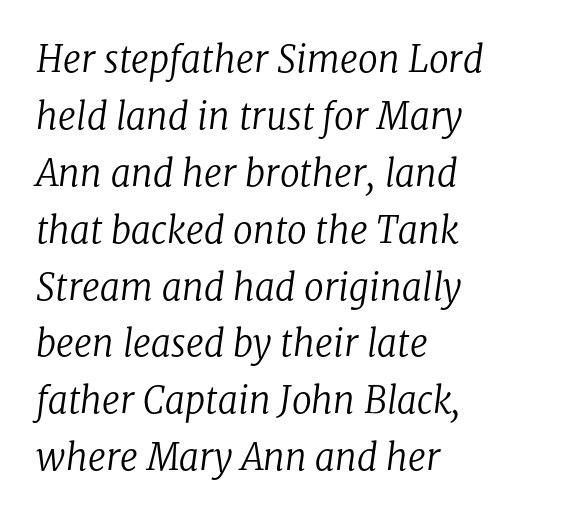
{"serif": "yes", "italic": "yes", "lean": "right", "slant_degrees": 8, "bold": "no", "weight": "regular", "width": "normal", "stroke_contrast": "low", "x_height": "medium", "monospaced": "no", "underline": "no", "align": "left", "line_spacing": "normal", "line_spacing_ratio": 1.58, "letter_spacing": "normal", "letter_spacing_em": 0.0, "glyph_px": 36}
